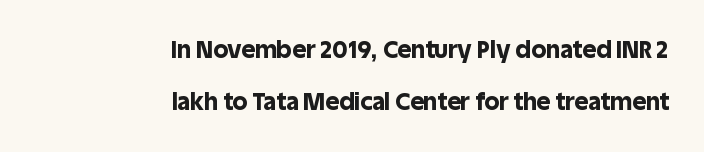
Q: Is the text bold? A: Yes.
Q: Is the text italic (slanted)? A: No, it is upright.
Q: Is the text underlined? A: No.
Q: How is the paragraph aligned? A: Right-aligned.
Q: Is the spacing between letters normal or unusually wide? A: Normal.
Q: Is the spacing between lines tight, normal or loose? A: Loose.
